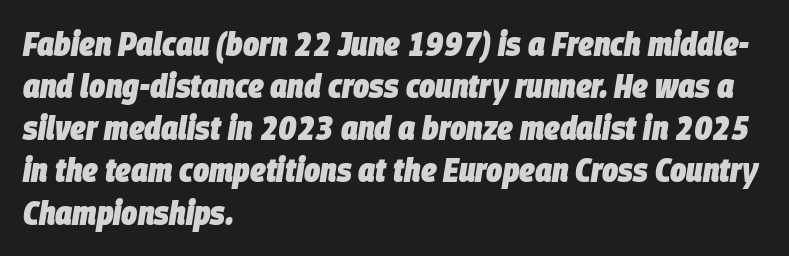
{"italic": "yes", "lean": "right", "slant_degrees": 9, "bold": "yes", "weight": "heavy", "width": "condensed", "stroke_contrast": "low", "x_height": "large", "monospaced": "no", "underline": "no", "align": "left", "line_spacing_ratio": 1.24, "letter_spacing": "normal", "letter_spacing_em": 0.0, "glyph_px": 34}
